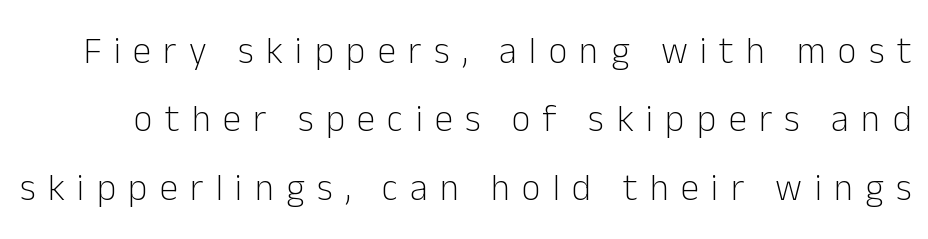
The image shows 37 px light sans-serif type, upright; set line spacing 1.85x, unusually wide letter spacing (+0.33 em), not underlined; low stroke contrast and a medium x-height.
